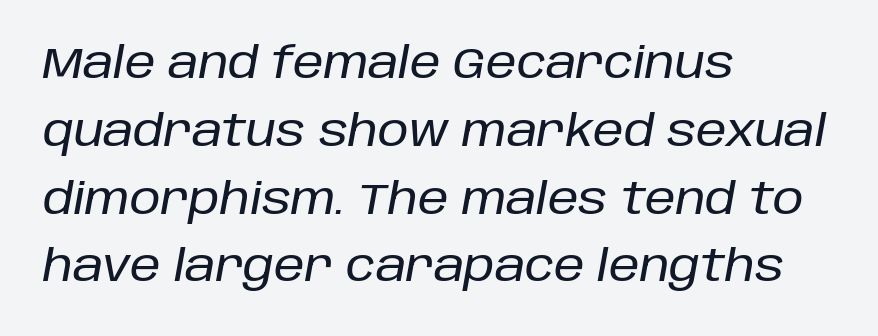
Q: Is the text italic (slanted)? A: Yes, it leans right by about 10 degrees.
Q: Is the text underlined? A: No.
Q: How is the paragraph aligned? A: Left-aligned.
Q: Is the spacing between letters normal or unusually wide? A: Normal.
Q: Is the spacing between lines tight, normal or loose? A: Normal.
Q: Width (condensed, normal, or wide)? A: Normal.
Q: Stroke contrast? A: Low.
Q: x-height? A: Large.
Q: Monospaced? A: No.
